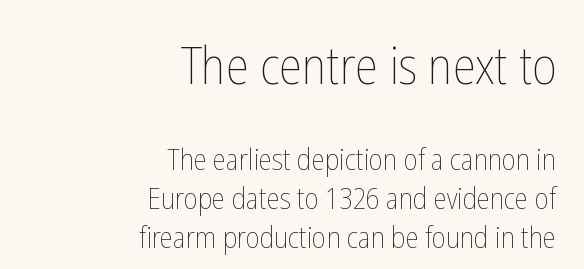
Q: Is the text bold? A: No.
Q: Is the text italic (slanted)? A: No, it is upright.
Q: Is the text underlined? A: No.
Q: How is the paragraph aligned? A: Right-aligned.
Q: Is the spacing between letters normal or unusually wide? A: Normal.
Q: Is the spacing between lines tight, normal or loose? A: Normal.
Q: Which block of text is set in a larger size, the first (top) or the second (bottom)? A: The first (top) one.
Q: Width (condensed, normal, or wide)? A: Condensed.
Q: Stroke contrast? A: Low.
Q: x-height? A: Medium.
Q: Monospaced? A: No.
